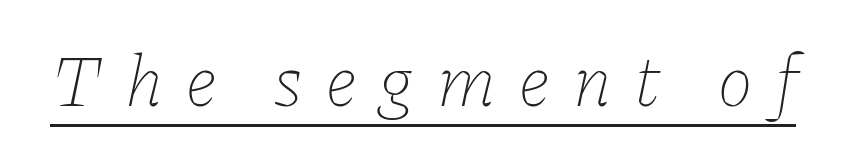
Q: Is the text bold? A: No.
Q: Is the text italic (slanted)? A: Yes, it leans right by about 11 degrees.
Q: Is the text underlined? A: Yes.
Q: Is the spacing between letters normal or unusually wide? A: Unusually wide.
Q: Width (condensed, normal, or wide)? A: Normal.
Q: Stroke contrast? A: Low.
Q: x-height? A: Medium.
Q: Monospaced? A: No.
